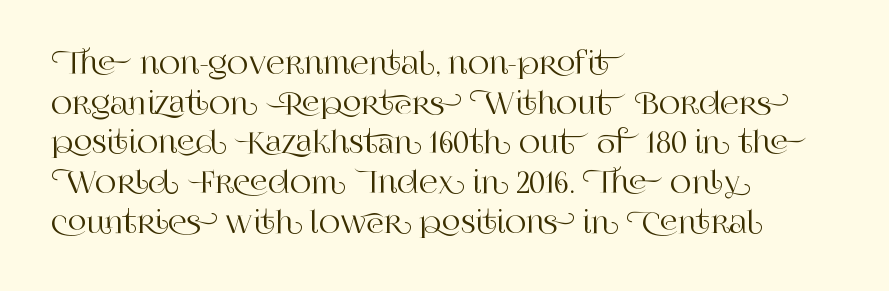
Q: Is the text italic (slanted)? A: No, it is upright.
Q: Is the typeface a serif or a sans-serif typeface? A: Serif.
Q: Is the text underlined? A: No.
Q: How is the paragraph aligned? A: Left-aligned.
Q: Is the spacing between letters normal or unusually wide? A: Normal.
Q: Is the spacing between lines tight, normal or loose? A: Normal.
Q: Width (condensed, normal, or wide)? A: Normal.
Q: Stroke contrast? A: High.
Q: x-height? A: Large.
Q: Monospaced? A: No.
